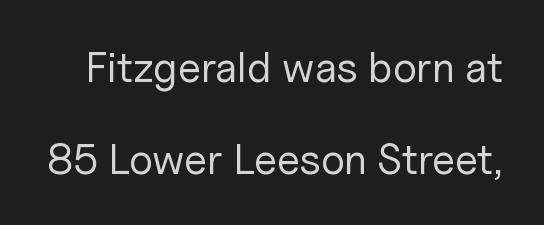
You can tell it's not italic because the verticals are truly vertical. You could not count columns in this text — the font is proportionally spaced. The face looks like a standard text weight, possibly lighter. Note: no serifs on the glyphs.
